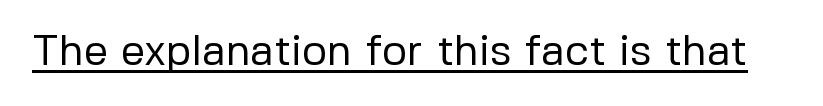
The image shows 43 px regular-weight sans-serif type, upright; set normal letter spacing, underlined; low stroke contrast and a medium x-height.
